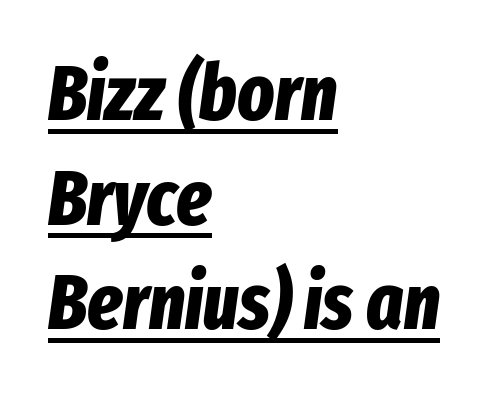
The image shows 77 px bold, condensed type, italic (leaning right); set left-aligned, normal line spacing (1.36x), normal letter spacing, underlined; low stroke contrast and a medium x-height.
